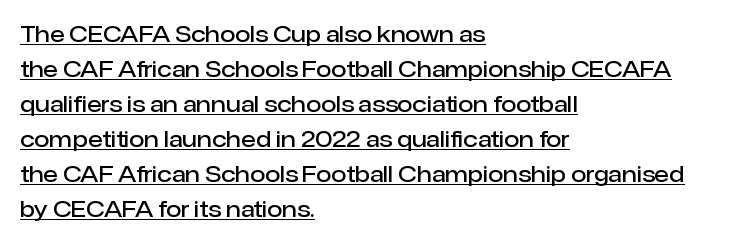
Q: Is the text bold? A: Semi-bold.
Q: Is the text italic (slanted)? A: No, it is upright.
Q: Is the text underlined? A: Yes.
Q: How is the paragraph aligned? A: Left-aligned.
Q: Is the spacing between letters normal or unusually wide? A: Normal.
Q: Is the spacing between lines tight, normal or loose? A: Normal.
